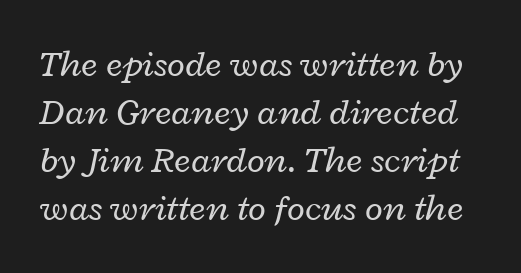
The rendering uses natural spacing where letterforms have individual widths. Regarding leading, the lines here are spaced in the standard way. The glyphs are unaccompanied by any horizontal stroke below them. The font sits on the lighter half of the weight spectrum, regular included.
